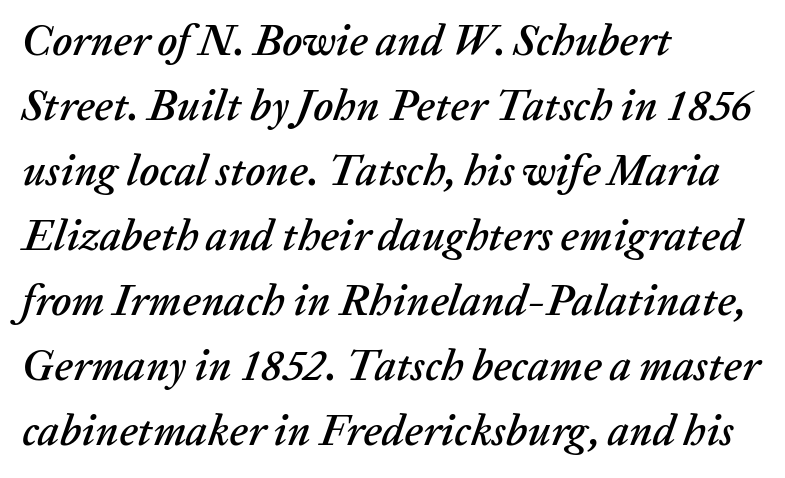
The image shows 43 px text type, italic (leaning right); set left-aligned, normal line spacing (1.51x), normal letter spacing, not underlined; low stroke contrast and a medium x-height.
